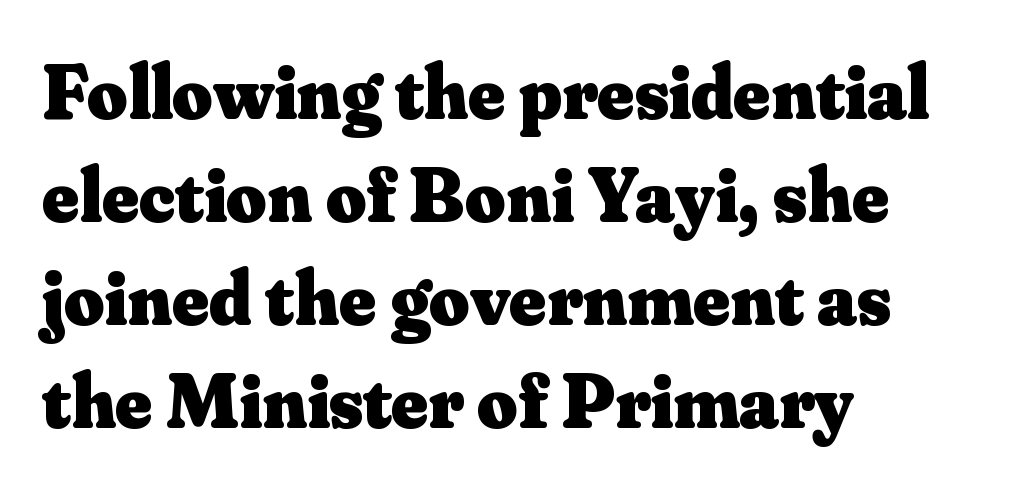
{"serif": "yes", "italic": "no", "bold": "yes", "weight": "heavy", "width": "normal", "stroke_contrast": "medium", "x_height": "small", "monospaced": "no", "underline": "no", "align": "left", "line_spacing": "normal", "line_spacing_ratio": 1.32, "letter_spacing": "normal", "letter_spacing_em": 0.0, "glyph_px": 78}
